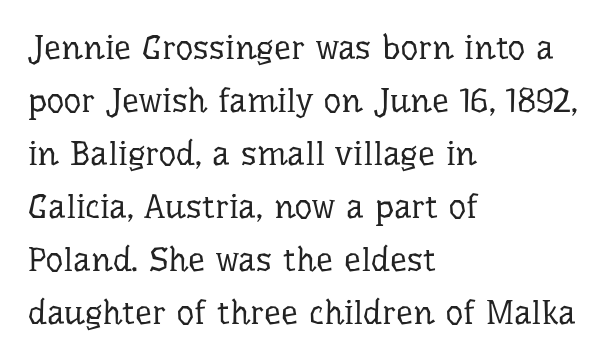
The image shows 34 px regular-weight serif type, upright; set left-aligned, normal line spacing (1.56x), normal letter spacing, not underlined; low stroke contrast and a medium x-height.
